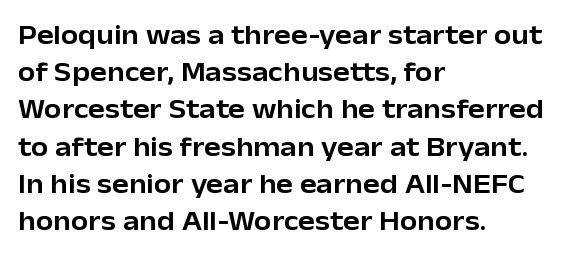
The image shows 28 px sans-serif type, upright; set left-aligned, normal line spacing (1.33x), normal letter spacing, not underlined; low stroke contrast and a medium x-height.
